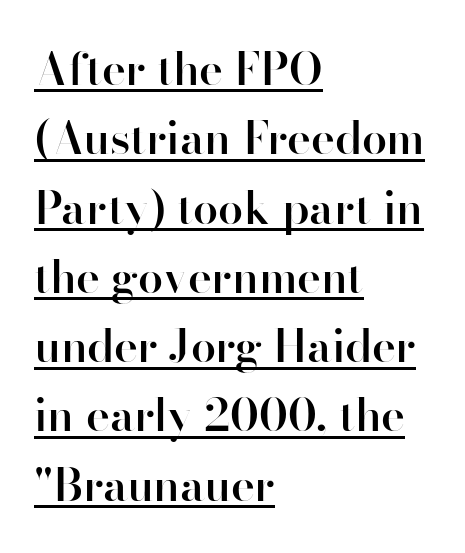
The horizontal fit of the characters is conventional and even. In terms of leading, this rendering sits right in the middle. This is underlined copy, the kind a proofreader might mark for attention. No feet cap the strokes, marking this as sans-serif type. On the weight axis this lands at semibold, roughly 600.
